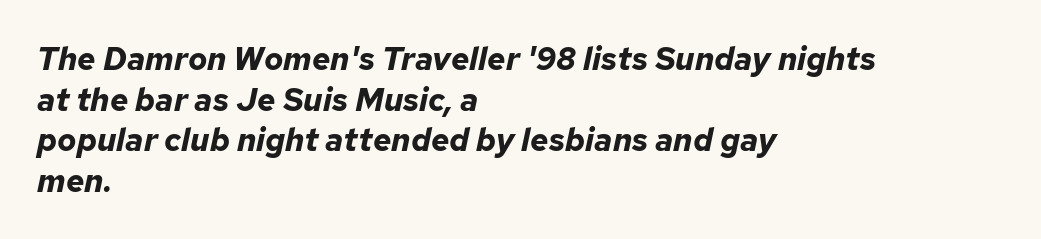
The image shows 32 px bold type, italic (leaning right); set left-aligned, normal line spacing (1.27x), normal letter spacing, not underlined; low stroke contrast and a medium x-height.
